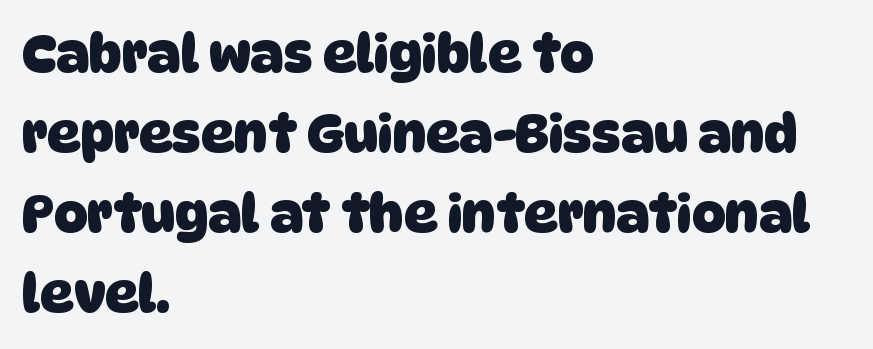
Q: Is the text bold? A: Yes.
Q: Is the typeface a serif or a sans-serif typeface? A: Sans-serif.
Q: Is the text underlined? A: No.
Q: How is the paragraph aligned? A: Left-aligned.
Q: Is the spacing between letters normal or unusually wide? A: Normal.
Q: Is the spacing between lines tight, normal or loose? A: Normal.
Q: Width (condensed, normal, or wide)? A: Normal.
Q: Stroke contrast? A: Low.
Q: x-height? A: Large.
Q: Monospaced? A: No.
